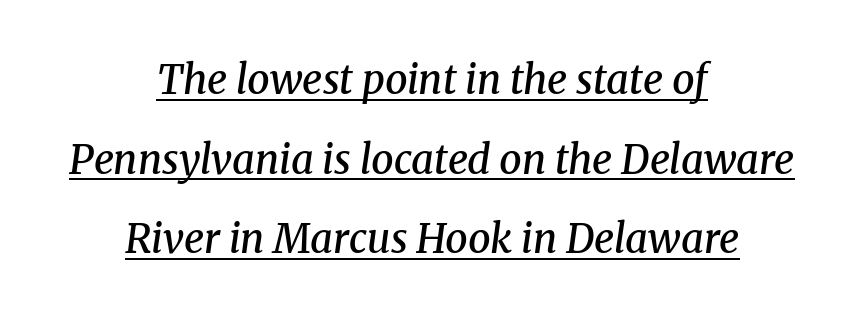
What stands out about the letter spacing? Nothing — it is the standard amount. Glance below the letters and you will spot a drawn line. Is this a fixed-width face? No — the glyphs have proportional, varying widths. Each new line begins a long way beneath the previous one. The face used here is seriffed, in the tradition of book romans.
